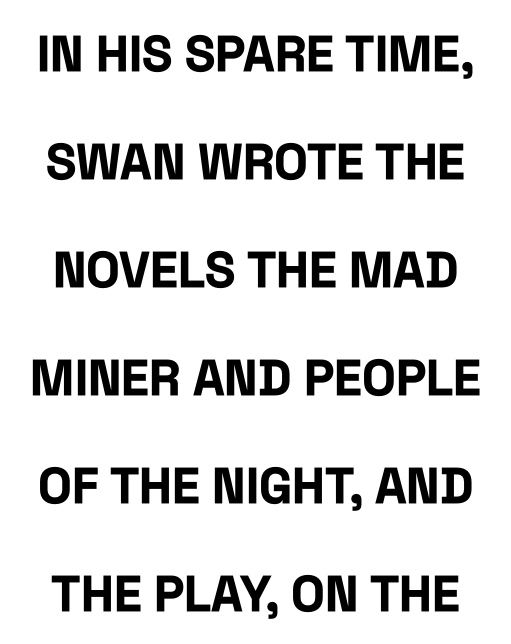
Q: Is the text bold? A: Yes.
Q: Is the text italic (slanted)? A: No, it is upright.
Q: Is the typeface a serif or a sans-serif typeface? A: Sans-serif.
Q: Is the text underlined? A: No.
Q: Is the spacing between letters normal or unusually wide? A: Normal.
Q: Is the spacing between lines tight, normal or loose? A: Loose.
Q: Width (condensed, normal, or wide)? A: Condensed.
Q: Stroke contrast? A: Low.
Q: x-height? A: Large.
Q: Monospaced? A: No.
